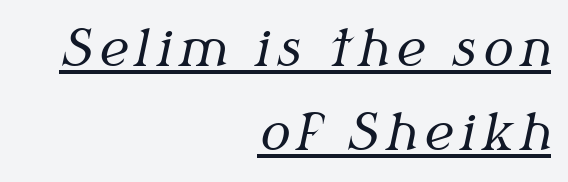
Q: Is the text bold? A: No.
Q: Is the text italic (slanted)? A: Yes, it leans right by about 12 degrees.
Q: Is the typeface a serif or a sans-serif typeface? A: Serif.
Q: Is the text underlined? A: Yes.
Q: How is the paragraph aligned? A: Right-aligned.
Q: Is the spacing between lines tight, normal or loose? A: Normal.
Q: Width (condensed, normal, or wide)? A: Normal.
Q: Stroke contrast? A: Medium.
Q: x-height? A: Medium.
Q: Monospaced? A: No.
